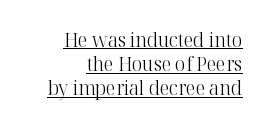
The image shows 20 px text type, upright; set right-aligned, line spacing 1.21x, normal letter spacing, underlined.
